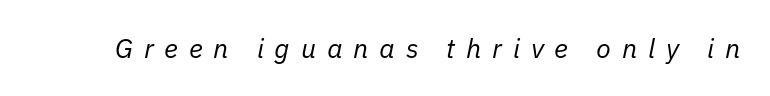
{"italic": "yes", "lean": "right", "slant_degrees": 11, "bold": "no", "underline": "no", "letter_spacing": "wide", "letter_spacing_em": 0.4, "glyph_px": 27}
